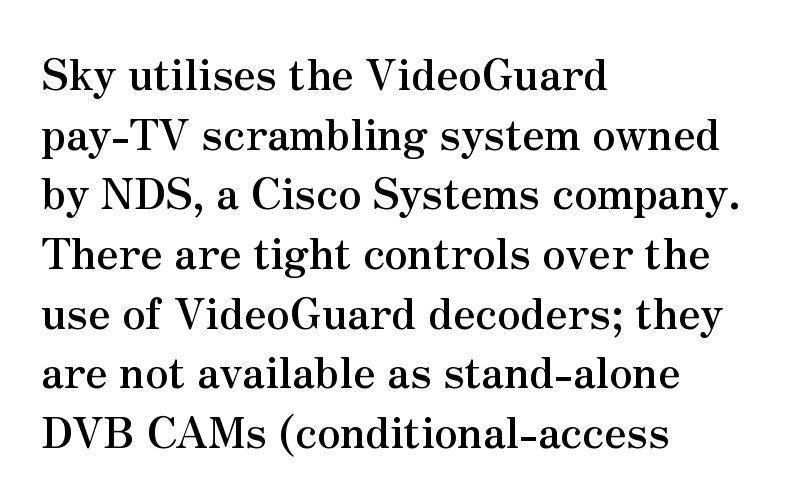
Q: Is the text bold? A: Yes.
Q: Is the text italic (slanted)? A: No, it is upright.
Q: Is the typeface a serif or a sans-serif typeface? A: Serif.
Q: Is the text underlined? A: No.
Q: How is the paragraph aligned? A: Left-aligned.
Q: Is the spacing between letters normal or unusually wide? A: Normal.
Q: Is the spacing between lines tight, normal or loose? A: Normal.
Q: Width (condensed, normal, or wide)? A: Normal.
Q: Stroke contrast? A: Medium.
Q: x-height? A: Small.
Q: Monospaced? A: No.
